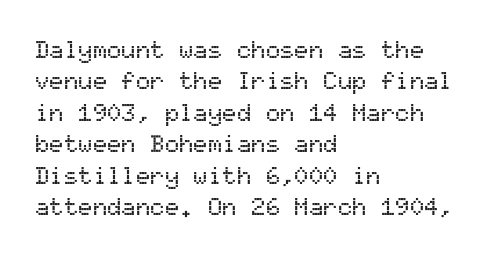
The image shows 24 px text type, upright; set left-aligned, normal line spacing (1.31x), normal letter spacing, not underlined.
